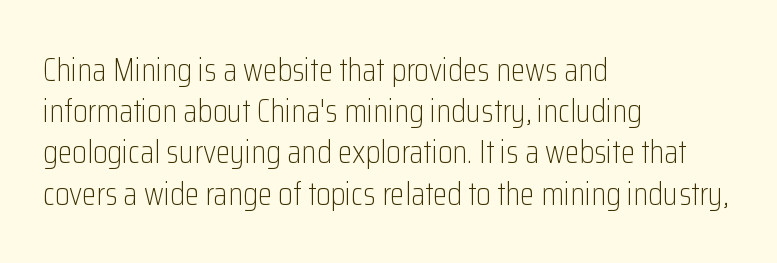
Q: Is the text bold? A: No.
Q: Is the text italic (slanted)? A: No, it is upright.
Q: Is the typeface a serif or a sans-serif typeface? A: Sans-serif.
Q: Is the text underlined? A: No.
Q: How is the paragraph aligned? A: Left-aligned.
Q: Is the spacing between letters normal or unusually wide? A: Normal.
Q: Is the spacing between lines tight, normal or loose? A: Normal.
Q: Width (condensed, normal, or wide)? A: Condensed.
Q: Stroke contrast? A: Low.
Q: x-height? A: Medium.
Q: Monospaced? A: No.
